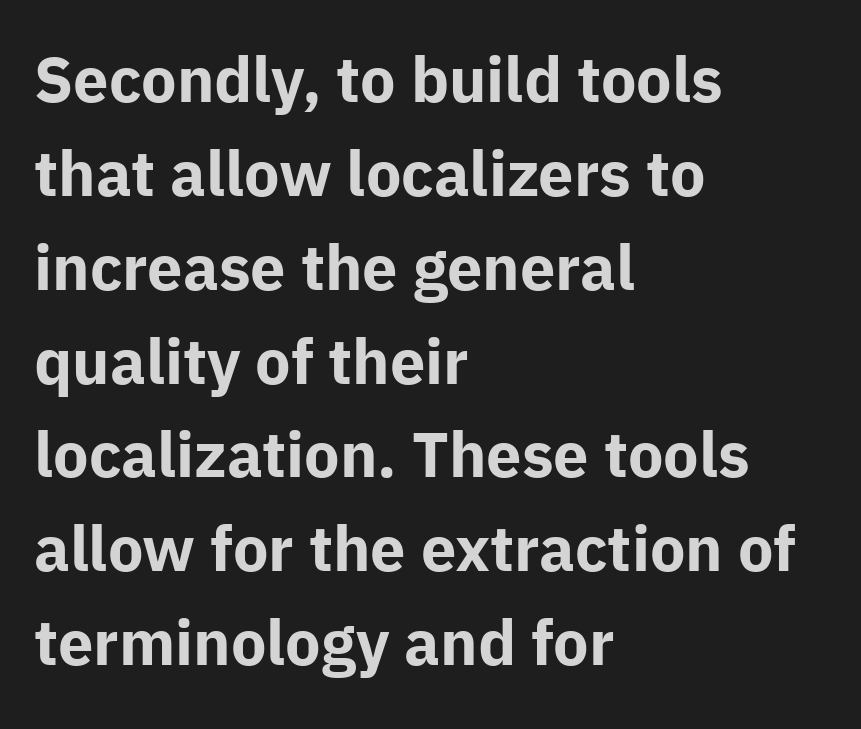
{"serif": "no", "italic": "no", "bold": "yes", "weight": "bold", "width": "normal", "stroke_contrast": "low", "x_height": "medium", "monospaced": "no", "underline": "no", "align": "left", "line_spacing": "normal", "line_spacing_ratio": 1.49, "letter_spacing": "normal", "letter_spacing_em": 0.0, "glyph_px": 63}
